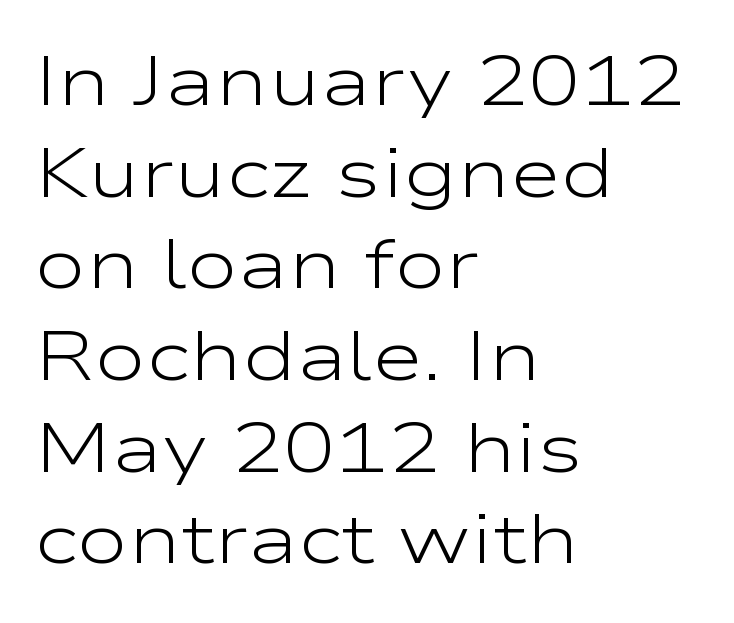
Q: Is the text bold? A: No.
Q: Is the text italic (slanted)? A: No, it is upright.
Q: Is the typeface a serif or a sans-serif typeface? A: Sans-serif.
Q: Is the text underlined? A: No.
Q: How is the paragraph aligned? A: Left-aligned.
Q: Is the spacing between letters normal or unusually wide? A: Normal.
Q: Is the spacing between lines tight, normal or loose? A: Normal.
Q: Width (condensed, normal, or wide)? A: Wide.
Q: Stroke contrast? A: Low.
Q: x-height? A: Medium.
Q: Monospaced? A: No.
